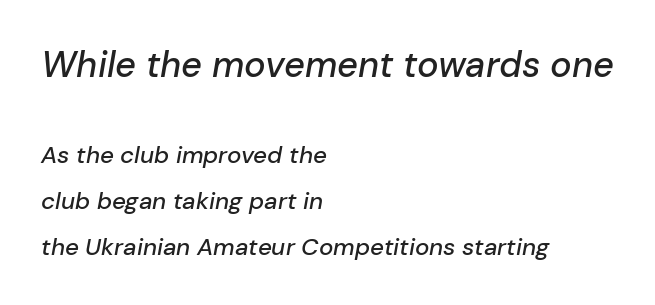
Q: Is the text italic (slanted)? A: Yes, it leans right by about 10 degrees.
Q: Is the text underlined? A: No.
Q: How is the paragraph aligned? A: Left-aligned.
Q: Is the spacing between letters normal or unusually wide? A: Normal.
Q: Is the spacing between lines tight, normal or loose? A: Loose.
Q: Which block of text is set in a larger size, the first (top) or the second (bottom)? A: The first (top) one.
Q: Width (condensed, normal, or wide)? A: Normal.
Q: Stroke contrast? A: Low.
Q: x-height? A: Medium.
Q: Monospaced? A: No.
